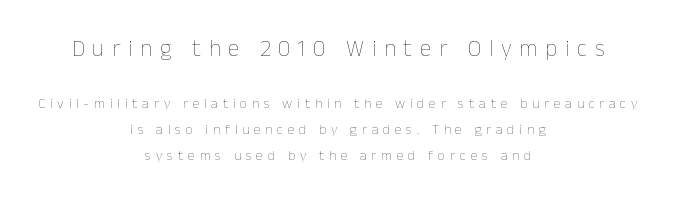
The image shows 23 px text type, upright; set centered, line spacing 1.85x, unusually wide letter spacing (+0.34 em), not underlined; the first (top) block is 1.64x larger.
